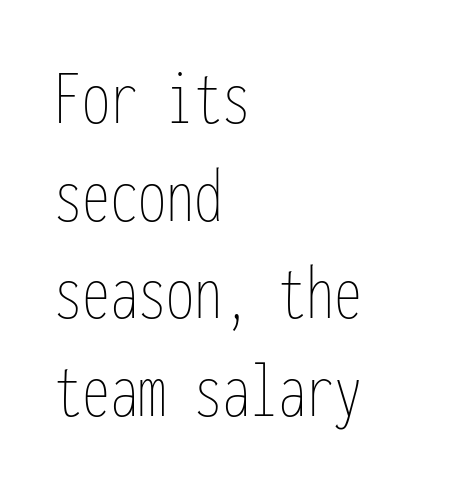
Q: Is the text bold? A: No.
Q: Is the text italic (slanted)? A: No, it is upright.
Q: Is the text underlined? A: No.
Q: How is the paragraph aligned? A: Left-aligned.
Q: Is the spacing between letters normal or unusually wide? A: Normal.
Q: Width (condensed, normal, or wide)? A: Condensed.
Q: Stroke contrast? A: Low.
Q: x-height? A: Medium.
Q: Monospaced? A: Yes.
